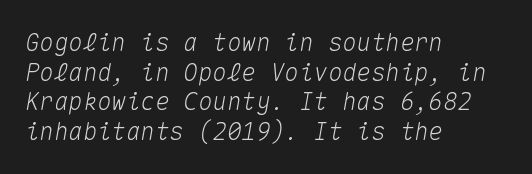
Q: Is the text italic (slanted)? A: Yes, it leans right by about 10 degrees.
Q: Is the text underlined? A: No.
Q: How is the paragraph aligned? A: Left-aligned.
Q: Is the spacing between letters normal or unusually wide? A: Normal.
